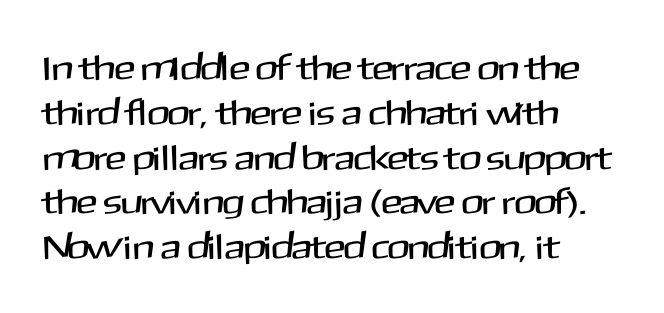
A sans-serif font was chosen for this passage. You could call the tracking neutral — neither tight nor loose. Reading down the column, the eye jumps a familiar distance to each next line. Spacing verdict: proportional, widths tailored to each character. If you drew a line through each stem, it would be perfectly vertical.
